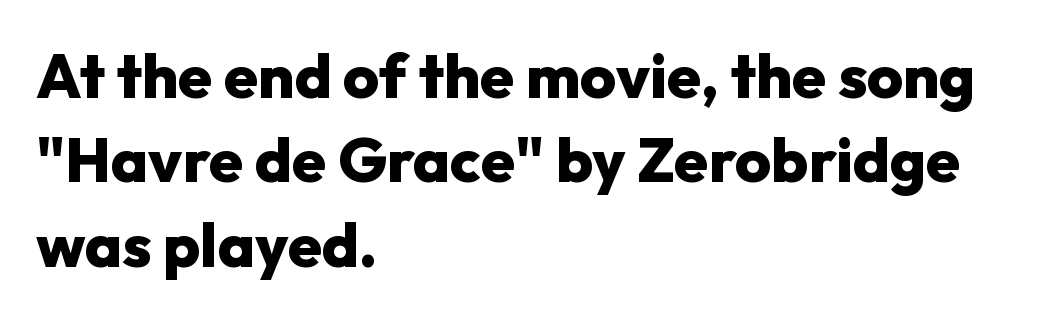
{"serif": "no", "italic": "no", "bold": "yes", "weight": "heavy", "width": "normal", "stroke_contrast": "low", "x_height": "medium", "monospaced": "no", "underline": "no", "align": "left", "line_spacing": "normal", "line_spacing_ratio": 1.36, "letter_spacing": "normal", "letter_spacing_em": 0.0, "glyph_px": 62}
